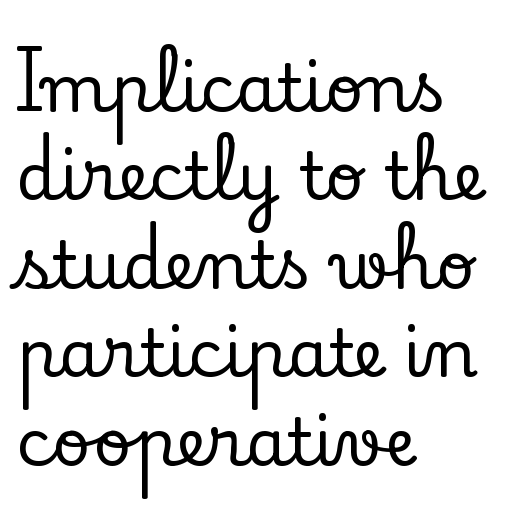
Q: Is the text italic (slanted)? A: No, it is upright.
Q: Is the text underlined? A: No.
Q: How is the paragraph aligned? A: Left-aligned.
Q: Is the spacing between letters normal or unusually wide? A: Normal.
Q: Is the spacing between lines tight, normal or loose? A: Normal.
Q: Width (condensed, normal, or wide)? A: Normal.
Q: Stroke contrast? A: Low.
Q: x-height? A: Small.
Q: Monospaced? A: No.
